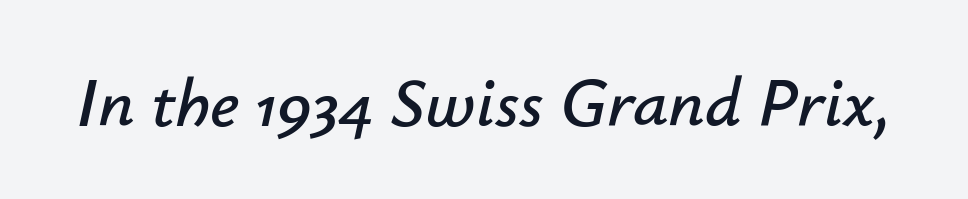
The image shows 70 px text type, italic (leaning right); set normal letter spacing, not underlined; low stroke contrast and a small x-height.
